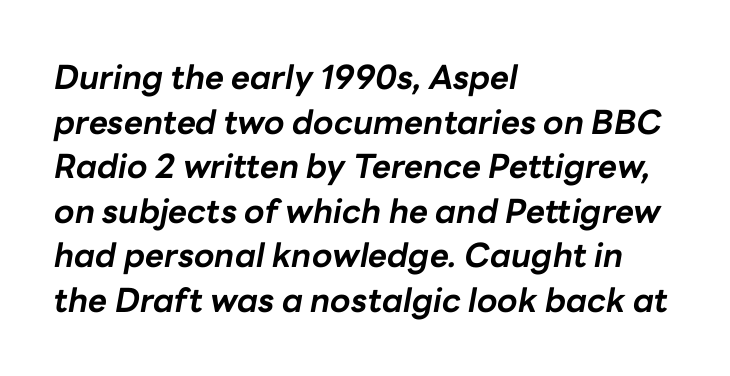
{"italic": "yes", "lean": "right", "slant_degrees": 10, "bold": "yes", "weight": "bold", "width": "normal", "stroke_contrast": "low", "x_height": "medium", "monospaced": "no", "underline": "no", "align": "left", "line_spacing": "normal", "line_spacing_ratio": 1.35, "letter_spacing": "normal", "letter_spacing_em": 0.0, "glyph_px": 33}
